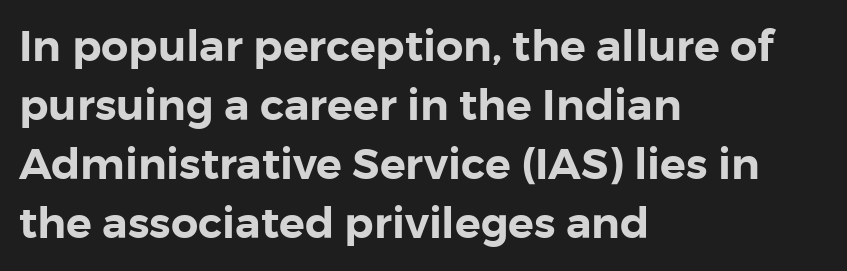
Only glyphs here, with clear space below each row. The letters carry no serifs — their stems end cleanly without finishing strokes. Each new line begins a customary step beneath the previous one. The axis of the letterforms is exactly vertical. This sample has the flowing, uneven cadence of proportional lettering.
